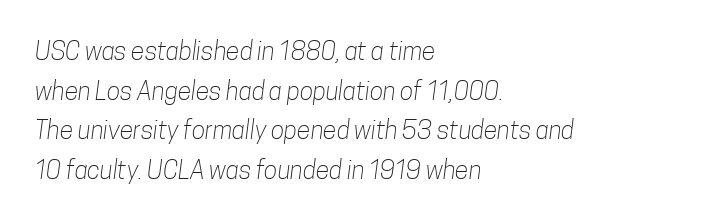
The image shows 25 px text type; set left-aligned, normal line spacing (1.59x), normal letter spacing, not underlined.
